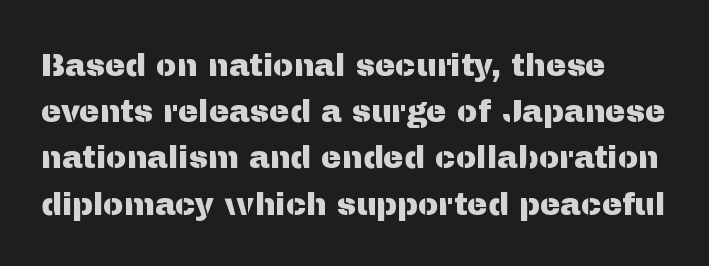
{"serif": "no", "italic": "no", "width": "normal", "stroke_contrast": "medium", "x_height": "medium", "monospaced": "no", "underline": "no", "line_spacing": "normal", "line_spacing_ratio": 1.49, "letter_spacing": "normal", "letter_spacing_em": 0.0, "glyph_px": 31}
